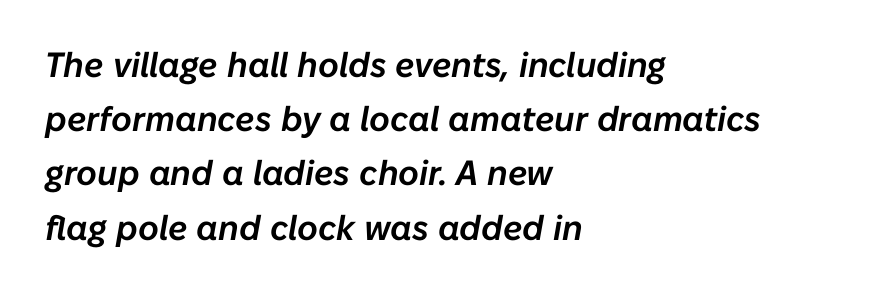
The image shows 35 px text type, italic (leaning right); set left-aligned, normal line spacing (1.55x), normal letter spacing, not underlined; low stroke contrast and a medium x-height.
